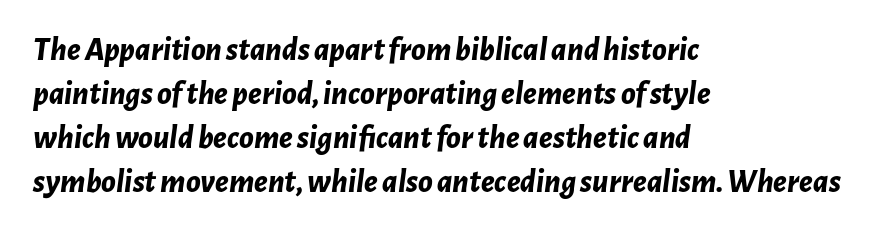
Short note: letters normally spaced. Observe the lean: these are italic letterforms. Typographic density is high because the face is bold. Leftover space on each line is placed entirely after the last word. The passage shown stacks its lines at a standard gap.
